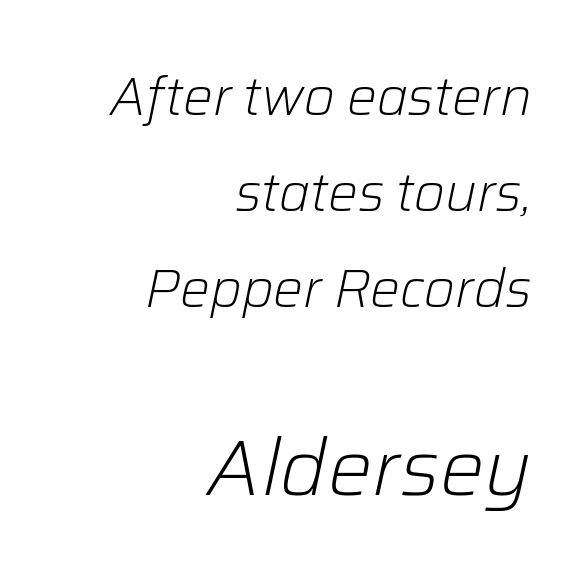
Q: Is the text bold? A: No.
Q: Is the text italic (slanted)? A: Yes, it leans right by about 12 degrees.
Q: Is the text underlined? A: No.
Q: How is the paragraph aligned? A: Right-aligned.
Q: Is the spacing between letters normal or unusually wide? A: Normal.
Q: Which block of text is set in a larger size, the first (top) or the second (bottom)? A: The second (bottom) one.
Q: Width (condensed, normal, or wide)? A: Normal.
Q: Stroke contrast? A: Low.
Q: x-height? A: Medium.
Q: Monospaced? A: No.
